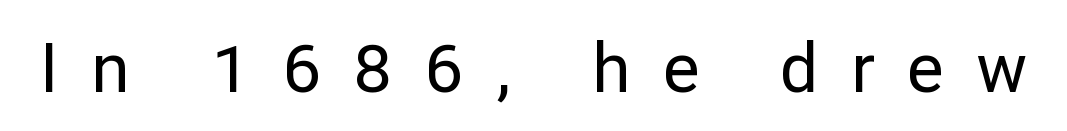
{"serif": "no", "italic": "no", "width": "normal", "stroke_contrast": "low", "x_height": "medium", "monospaced": "no", "underline": "no", "letter_spacing": "wide", "letter_spacing_em": 0.47, "glyph_px": 68}
